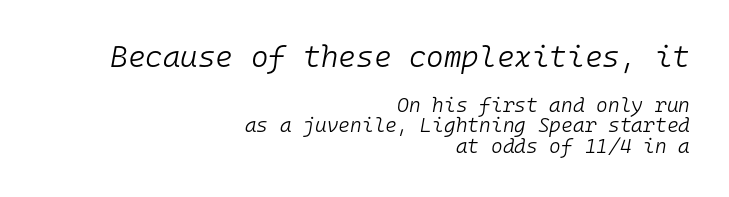
{"italic": "yes", "lean": "right", "slant_degrees": 10, "bold": "no", "weight": "light", "width": "normal", "stroke_contrast": "low", "x_height": "medium", "monospaced": "yes", "underline": "no", "align": "right", "line_spacing": "tight", "line_spacing_ratio": 1.01, "letter_spacing": "normal", "letter_spacing_em": 0.0, "larger_block": "first", "size_ratio": 1.5, "glyph_px": 30}
